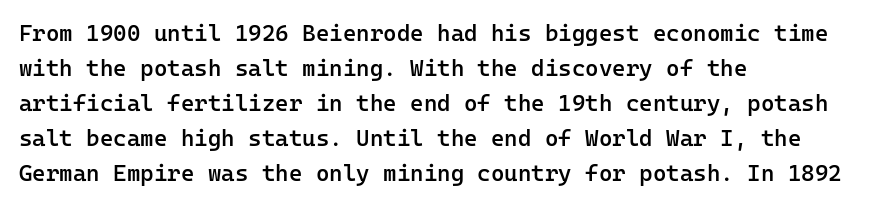
Q: Is the text bold? A: Semi-bold.
Q: Is the text italic (slanted)? A: No, it is upright.
Q: Is the text underlined? A: No.
Q: How is the paragraph aligned? A: Left-aligned.
Q: Is the spacing between letters normal or unusually wide? A: Normal.
Q: Is the spacing between lines tight, normal or loose? A: Normal.
